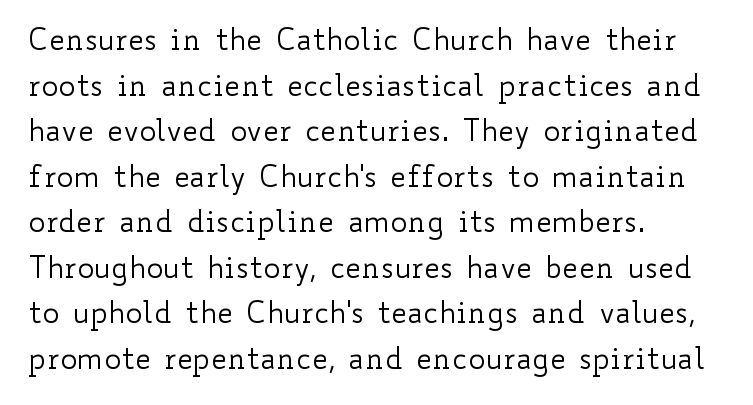
Q: Is the text bold? A: No.
Q: Is the text italic (slanted)? A: No, it is upright.
Q: Is the text underlined? A: No.
Q: How is the paragraph aligned? A: Left-aligned.
Q: Is the spacing between letters normal or unusually wide? A: Normal.
Q: Is the spacing between lines tight, normal or loose? A: Normal.
Q: Width (condensed, normal, or wide)? A: Wide.
Q: Stroke contrast? A: Low.
Q: x-height? A: Small.
Q: Monospaced? A: No.
